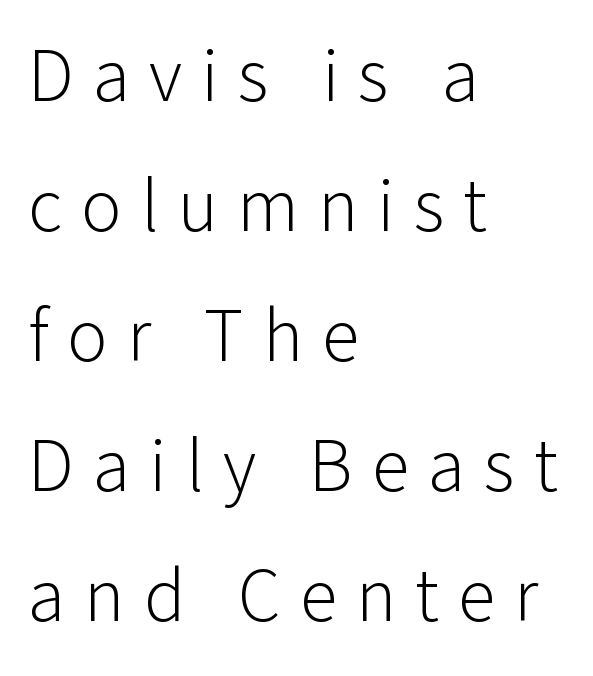
The gaps between neighbouring characters are conspicuously large. The type sits square on the baseline with zero lean. Character widths vary here, with narrow letters taking less room than wide ones. The face used here is a sans, in the tradition of grotesques and geometrics.
